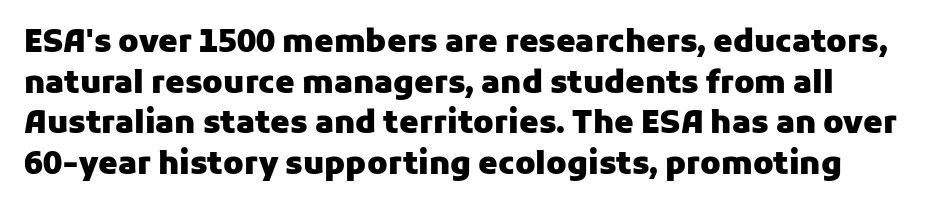
You can tell it's not italic because the verticals are truly vertical. Character widths vary here, with narrow letters taking less room than wide ones. The horizontal fit of the characters is conventional and even. Serifs: no, the terminals of the letterforms are clean. A bare baseline throughout the passage.
